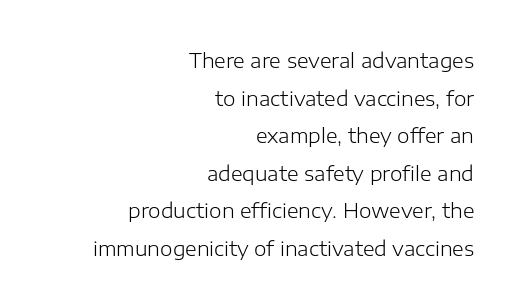
Q: Is the text bold? A: No.
Q: Is the text italic (slanted)? A: No, it is upright.
Q: Is the text underlined? A: No.
Q: How is the paragraph aligned? A: Right-aligned.
Q: Is the spacing between letters normal or unusually wide? A: Normal.
